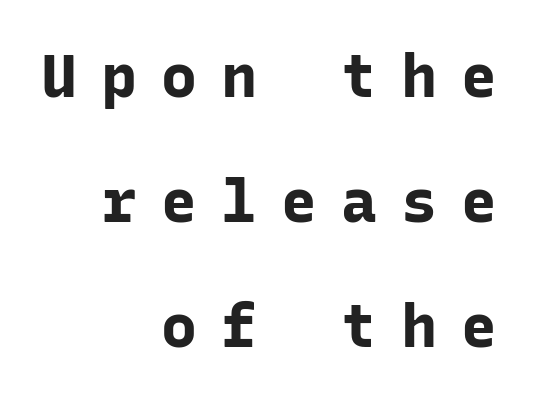
Q: Is the text bold? A: Yes.
Q: Is the text italic (slanted)? A: No, it is upright.
Q: Is the typeface a serif or a sans-serif typeface? A: Sans-serif.
Q: Is the text underlined? A: No.
Q: How is the paragraph aligned? A: Right-aligned.
Q: Is the spacing between letters normal or unusually wide? A: Unusually wide.
Q: Is the spacing between lines tight, normal or loose? A: Loose.
Q: Width (condensed, normal, or wide)? A: Normal.
Q: Stroke contrast? A: Low.
Q: x-height? A: Medium.
Q: Monospaced? A: Yes.
